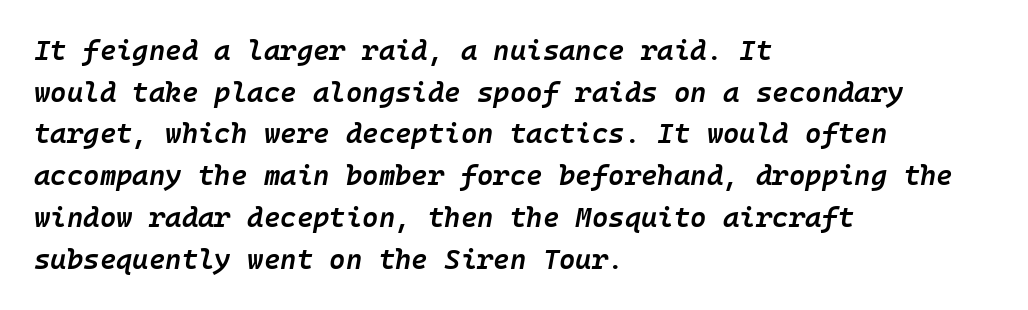
Q: Is the text bold? A: Semi-bold.
Q: Is the text italic (slanted)? A: Yes, it leans right by about 10 degrees.
Q: Is the text underlined? A: No.
Q: How is the paragraph aligned? A: Left-aligned.
Q: Is the spacing between letters normal or unusually wide? A: Normal.
Q: Is the spacing between lines tight, normal or loose? A: Normal.
Q: Width (condensed, normal, or wide)? A: Normal.
Q: Stroke contrast? A: Low.
Q: x-height? A: Medium.
